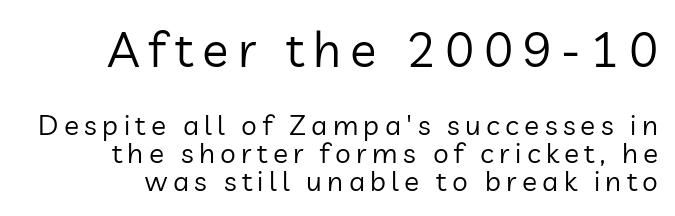
Each letter keeps its own natural width here, so spacing adapts to shape. Nobody drew a line under any word here. The designer dialed line spacing down below the default. The glyphs in this specimen are sans serif.
